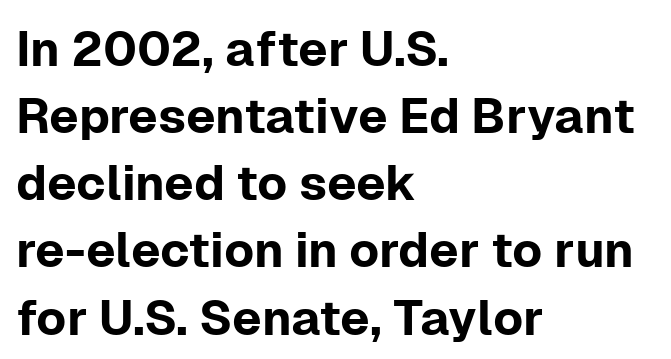
The image shows 49 px sans-serif type, upright; set left-aligned, normal line spacing (1.37x), normal letter spacing, not underlined; low stroke contrast and a medium x-height.
